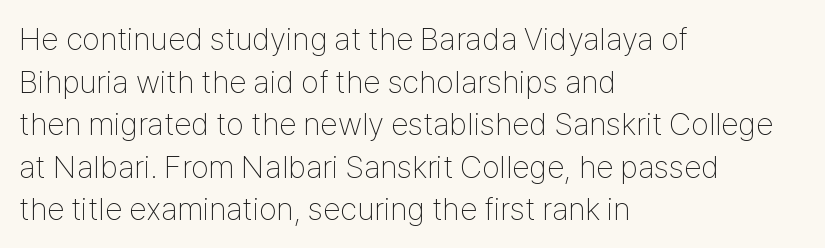
Q: Is the text bold? A: No.
Q: Is the text italic (slanted)? A: No, it is upright.
Q: Is the typeface a serif or a sans-serif typeface? A: Sans-serif.
Q: Is the text underlined? A: No.
Q: How is the paragraph aligned? A: Left-aligned.
Q: Is the spacing between letters normal or unusually wide? A: Normal.
Q: Is the spacing between lines tight, normal or loose? A: Normal.
Q: Width (condensed, normal, or wide)? A: Condensed.
Q: Stroke contrast? A: Low.
Q: x-height? A: Medium.
Q: Monospaced? A: No.
